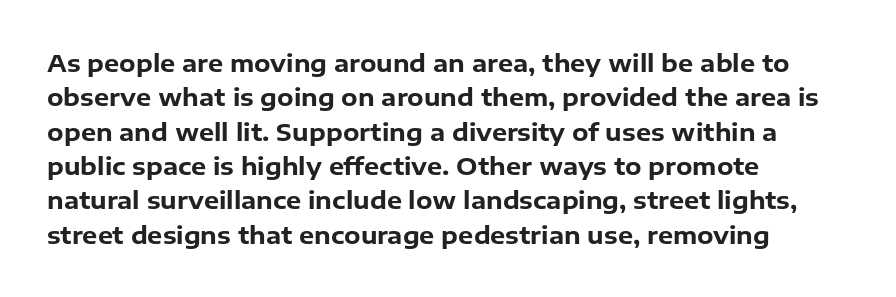
Q: Is the text bold? A: Yes.
Q: Is the text italic (slanted)? A: No, it is upright.
Q: Is the text underlined? A: No.
Q: How is the paragraph aligned? A: Left-aligned.
Q: Is the spacing between letters normal or unusually wide? A: Normal.
Q: Is the spacing between lines tight, normal or loose? A: Normal.
